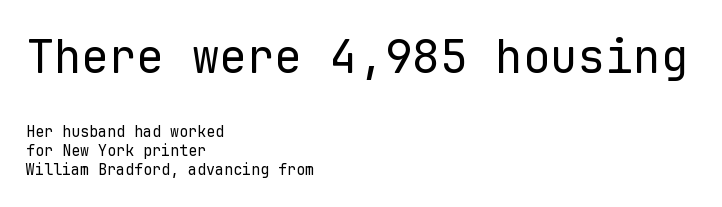
Casual observation: everything's shoved over to the left. Honestly, the letter spacing is just normal — you wouldn't notice it. Summary of weight: not heavy and not bold. If you squint, the top block still reads clearly — it's the larger of the two. Vertical spacing — default. Rendered with straight, roman letterforms.
